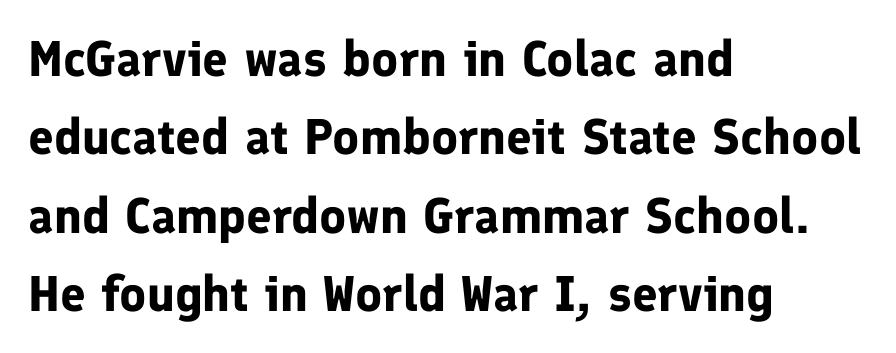
Check under the words: just untouched page. Do the characters align in a grid? No, the font is proportional. Does the weight exceed regular? Yes, all the way to bold. A typesetter would call this leading conventional body-copy spacing. The tracking reads as untouched default to a designer's eye. Check where the strokes stop: nothing finishes them off — pure sans.
